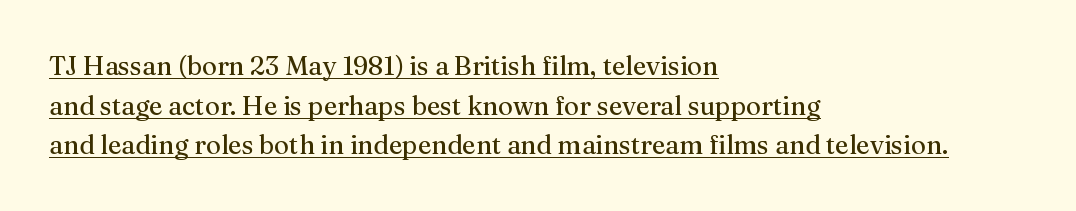
Q: Is the text bold? A: No.
Q: Is the text italic (slanted)? A: No, it is upright.
Q: Is the text underlined? A: Yes.
Q: How is the paragraph aligned? A: Left-aligned.
Q: Is the spacing between letters normal or unusually wide? A: Normal.
Q: Is the spacing between lines tight, normal or loose? A: Normal.
